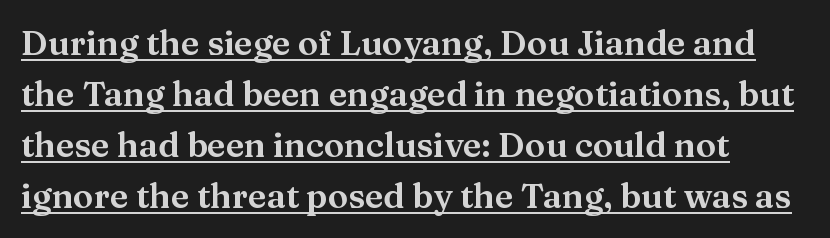
{"serif": "yes", "italic": "no", "width": "wide", "stroke_contrast": "medium", "x_height": "medium", "monospaced": "no", "underline": "yes", "align": "left", "line_spacing": "normal", "line_spacing_ratio": 1.5, "letter_spacing": "normal", "letter_spacing_em": 0.0, "glyph_px": 34}
